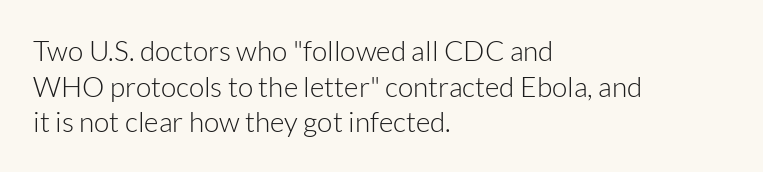
{"serif": "no", "italic": "no", "bold": "no", "weight": "light", "width": "normal", "stroke_contrast": "low", "x_height": "medium", "monospaced": "no", "underline": "no", "align": "left", "line_spacing": "normal", "line_spacing_ratio": 1.27, "letter_spacing": "normal", "letter_spacing_em": 0.0, "glyph_px": 28}
